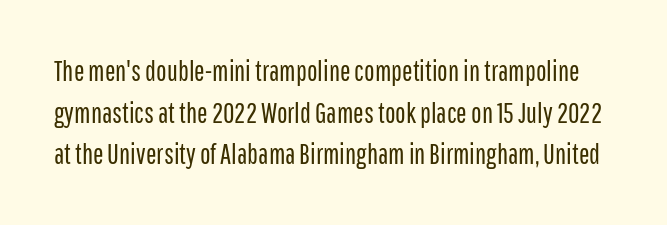
These lines sit exactly where default settings would place them. Descenders are the only things crossing below the line. The passage shown is not bold in any degree. This rendering leaves character spacing at its baseline value.
